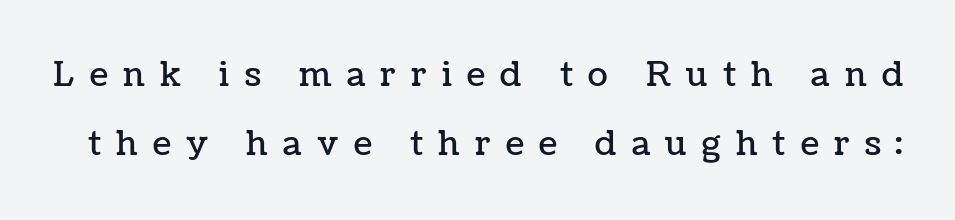
The image shows 33 px text type, upright; set loose line spacing (2.09x), unusually wide letter spacing (+0.46 em), not underlined; low stroke contrast and a medium x-height.
